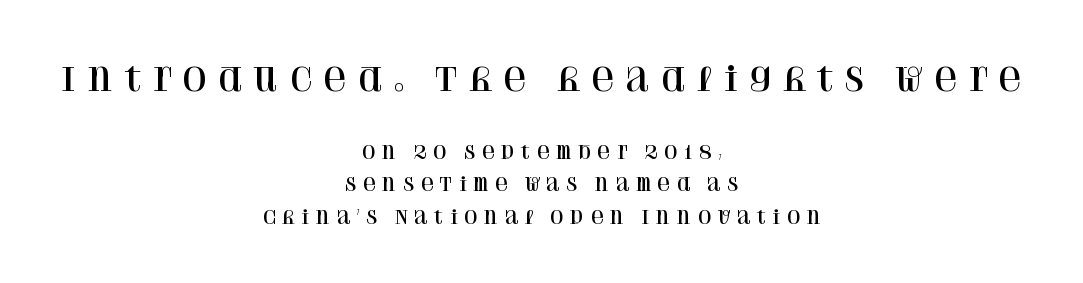
Unlike italic type, these characters show no tilt at all. Observe the serifs anchoring each vertical stroke in this sample. Caption: multi-line text, centered on the measure. The face used here appears at its bigger size in the upper chunk. There is plenty of visible air inserted between adjacent glyphs.
